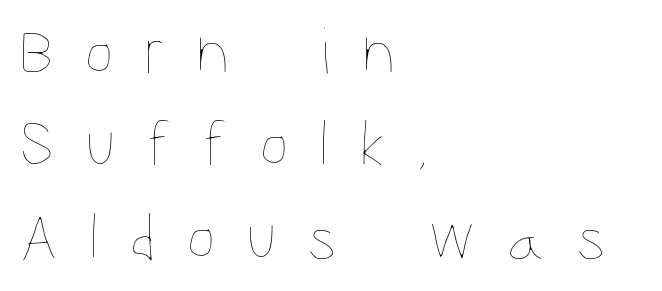
The image shows 67 px thin, condensed type, upright; set left-aligned, normal line spacing (1.38x), unusually wide letter spacing (+0.45 em), not underlined; low stroke contrast and a large x-height.
